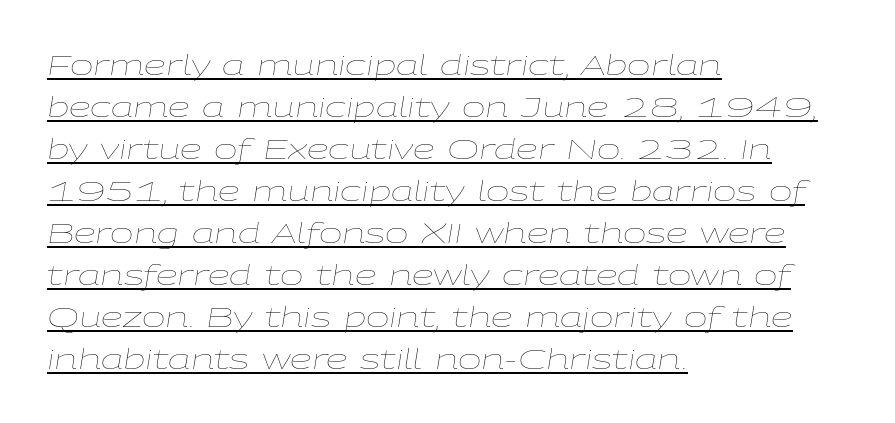
{"italic": "yes", "lean": "right", "slant_degrees": 9, "bold": "no", "weight": "thin", "width": "wide", "stroke_contrast": "low", "x_height": "medium", "monospaced": "no", "underline": "yes", "align": "left", "line_spacing": "normal", "line_spacing_ratio": 1.5, "letter_spacing": "normal", "letter_spacing_em": 0.0, "glyph_px": 28}
